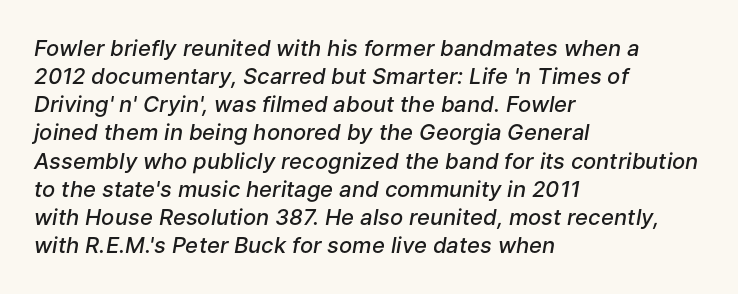
Notice how the stems are inclined rather than vertical — that's the hallmark of italics. Each new line begins a customary step beneath the previous one. Is the letter spacing exaggerated? No — it looks like the ordinary default. The paragraph shown leans on its left margin. This rendering features lettering with no underline.
